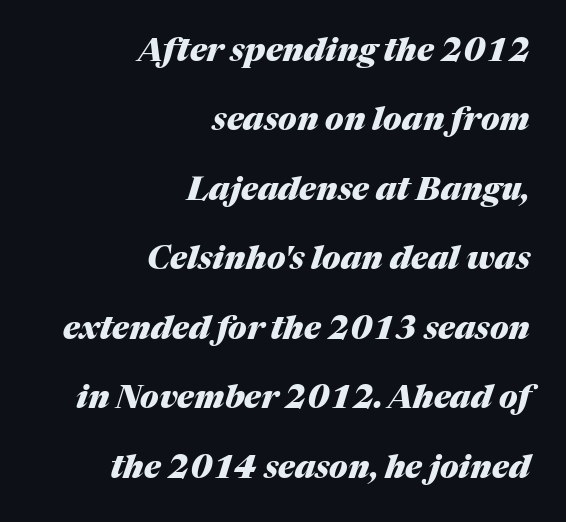
Q: Is the text bold? A: Yes.
Q: Is the text italic (slanted)? A: Yes, it leans right by about 17 degrees.
Q: Is the text underlined? A: No.
Q: How is the paragraph aligned? A: Right-aligned.
Q: Is the spacing between letters normal or unusually wide? A: Normal.
Q: Is the spacing between lines tight, normal or loose? A: Loose.
Q: Width (condensed, normal, or wide)? A: Normal.
Q: Stroke contrast? A: Medium.
Q: x-height? A: Medium.
Q: Monospaced? A: No.
